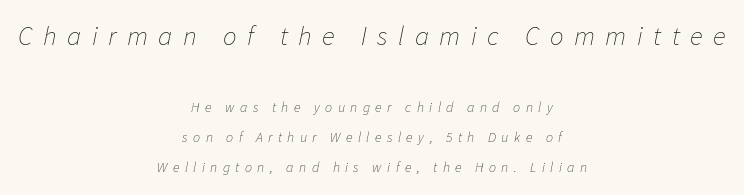
Looking at the ascenders, they clearly lean. Of the two passages, the one on top uses the larger point size. Where is the straight margin? There isn't one; the lines are centered. Ink coverage per letter is moderate at most. Does extra space separate the letters? Yes, quite a lot of it. A typesetter would call this leading open, well beyond the default.
